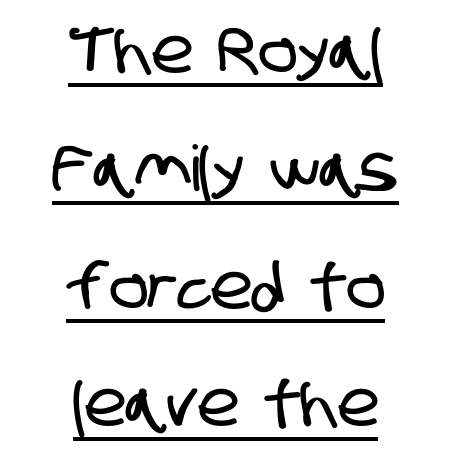
The image shows 63 px condensed sans-serif type; set centered, line spacing 1.87x, normal letter spacing, underlined; low stroke contrast and a large x-height.
